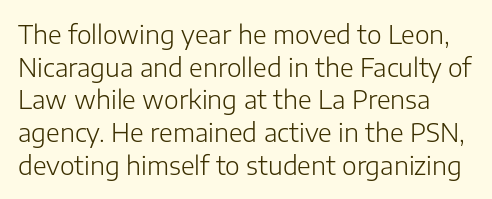
{"italic": "no", "bold": "no", "underline": "no", "line_spacing": "normal", "line_spacing_ratio": 1.31, "letter_spacing": "normal", "letter_spacing_em": 0.0, "glyph_px": 25}
